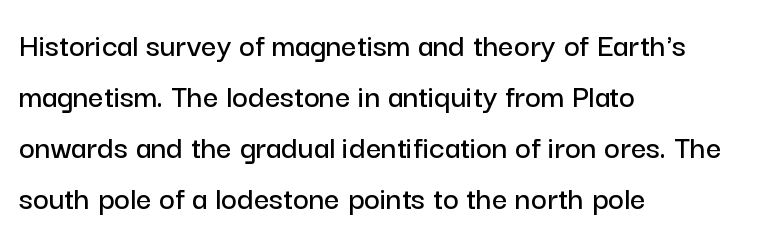
Q: Is the text italic (slanted)? A: No, it is upright.
Q: Is the typeface a serif or a sans-serif typeface? A: Sans-serif.
Q: Is the text underlined? A: No.
Q: How is the paragraph aligned? A: Left-aligned.
Q: Is the spacing between letters normal or unusually wide? A: Normal.
Q: Is the spacing between lines tight, normal or loose? A: Normal.
Q: Width (condensed, normal, or wide)? A: Normal.
Q: Stroke contrast? A: Low.
Q: x-height? A: Medium.
Q: Monospaced? A: No.
